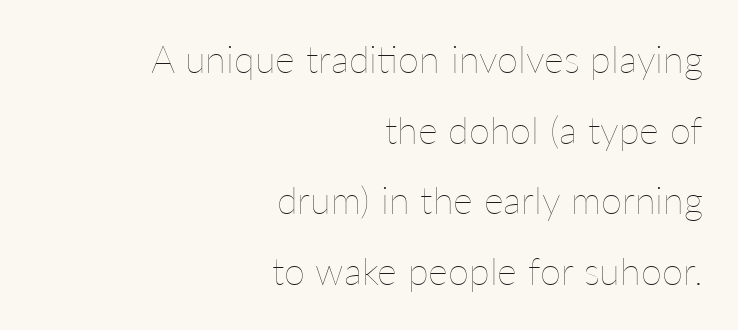
The image shows 38 px thin type, upright; set right-aligned, line spacing 1.86x, normal letter spacing, not underlined; low stroke contrast and a medium x-height.
